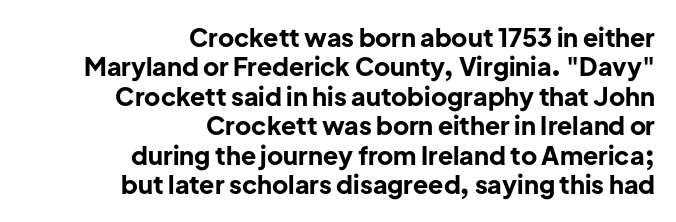
Q: Is the text bold? A: Yes.
Q: Is the text italic (slanted)? A: No, it is upright.
Q: Is the text underlined? A: No.
Q: How is the paragraph aligned? A: Right-aligned.
Q: Is the spacing between letters normal or unusually wide? A: Normal.
